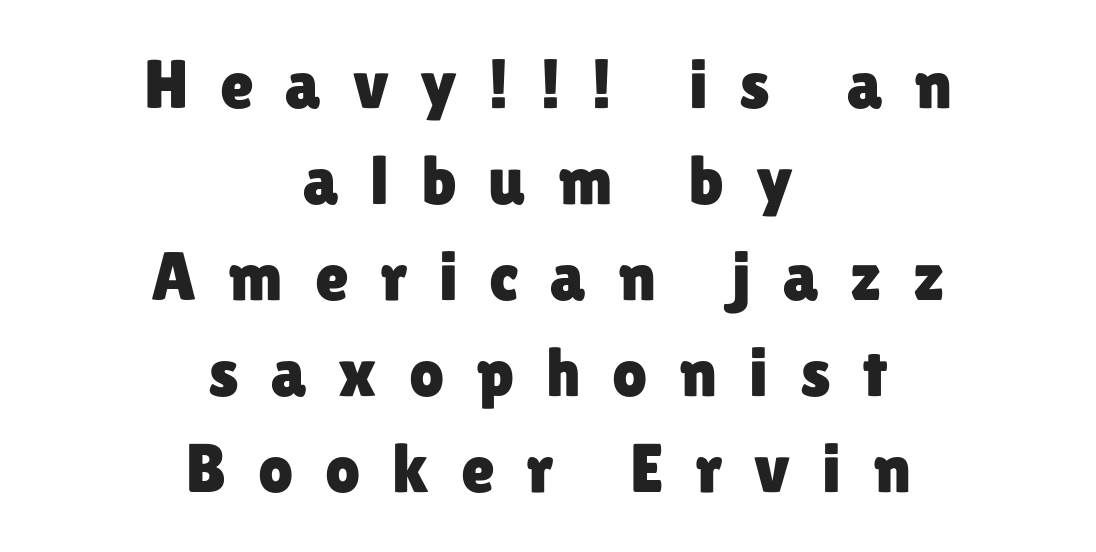
The image shows 69 px sans-serif type, upright; set centered, normal line spacing (1.39x), unusually wide letter spacing (+0.46 em), not underlined; low stroke contrast and a medium x-height.
